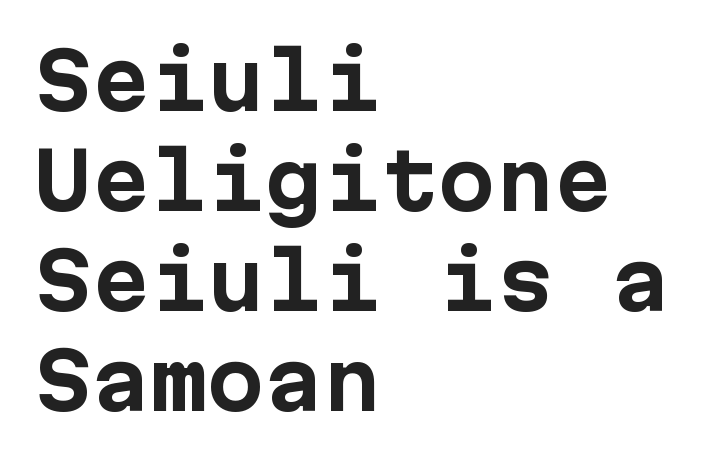
The image shows 77 px bold sans-serif type, upright, monospaced; set left-aligned, normal line spacing (1.3x), normal letter spacing, not underlined; low stroke contrast and a medium x-height.
